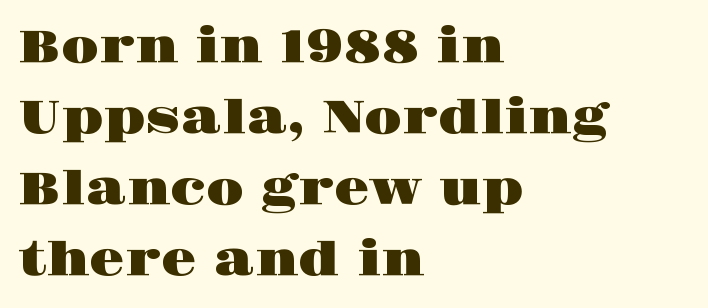
Does the type have serifs? Yes, each stem ends in a small foot. The gaps between neighbouring characters are ordinary and unremarkable. Style check: upright. The baseline area is clear. Reading down the column, the eye jumps a familiar distance to each next line.
